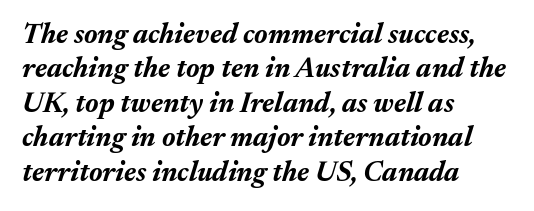
Note the varied advance widths — an 'i' is clearly narrower than an 'm'. Horizontal alignment here is leftward, the default for most running prose. A typesetter would mark this as italic. There is no visible air inserted between adjacent glyphs. Weight check: bold — yes, fully. Lines of text with bare space underneath.
